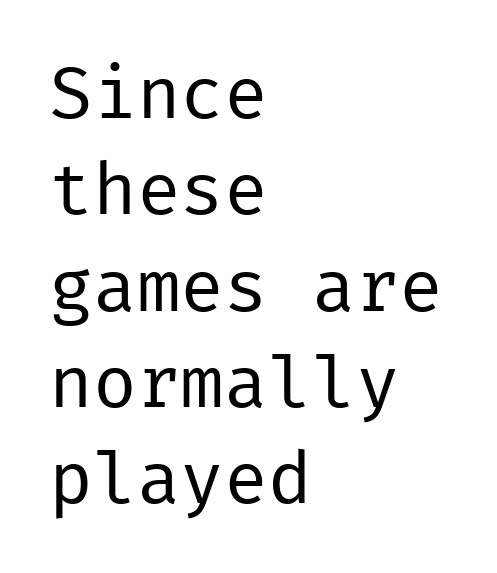
Q: Is the text bold? A: No.
Q: Is the text italic (slanted)? A: No, it is upright.
Q: Is the typeface a serif or a sans-serif typeface? A: Sans-serif.
Q: Is the text underlined? A: No.
Q: How is the paragraph aligned? A: Left-aligned.
Q: Is the spacing between letters normal or unusually wide? A: Normal.
Q: Is the spacing between lines tight, normal or loose? A: Normal.
Q: Width (condensed, normal, or wide)? A: Normal.
Q: Stroke contrast? A: Low.
Q: x-height? A: Medium.
